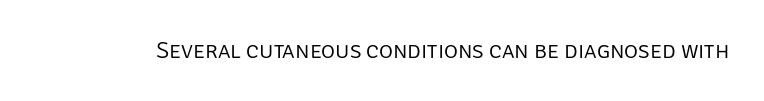
Q: Is the text bold? A: No.
Q: Is the text italic (slanted)? A: No, it is upright.
Q: Is the text underlined? A: No.
Q: Is the spacing between letters normal or unusually wide? A: Normal.
